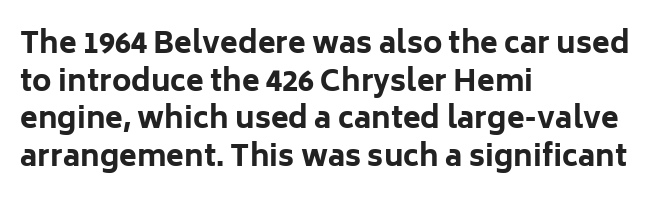
A typesetter would call this proportional, since set widths differ per character. Here the glyphs are tracked normally, forming tight word shapes. Pretty heavy lettering here — definitely bold. Each row of text sits above clean, open space. Nope, no serifs anywhere on these letters.
